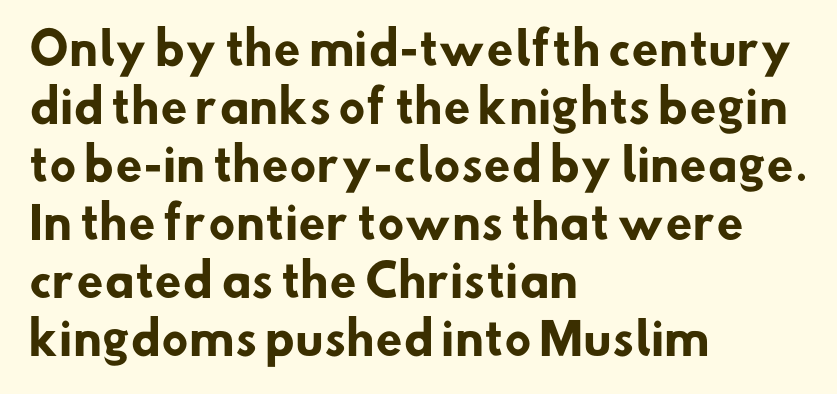
The sample has been set heavy, in full bold. Rows of type keep a routine distance in the vertical direction. The passage shown has conventional tracking throughout. The face used here is proportionally spaced, like ordinary book or web type.
